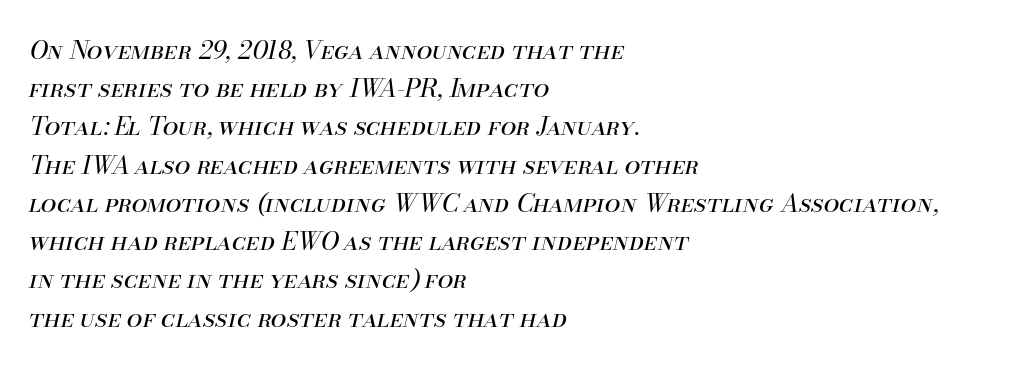
{"italic": "yes", "lean": "right", "slant_degrees": 13, "bold": "no", "underline": "no", "align": "left", "line_spacing": "normal", "line_spacing_ratio": 1.53, "letter_spacing": "normal", "letter_spacing_em": 0.0, "glyph_px": 25}
